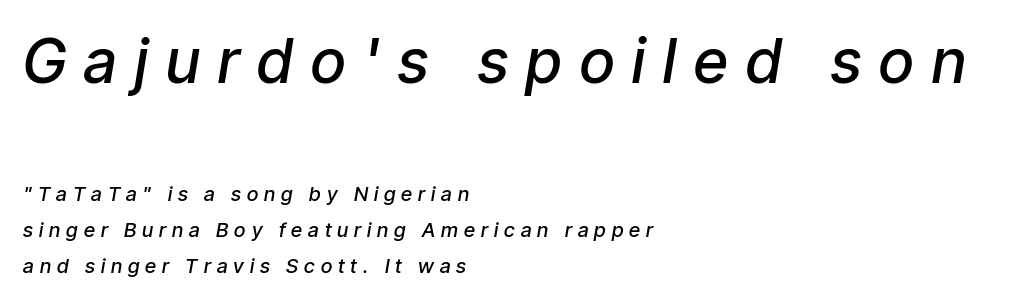
{"italic": "yes", "lean": "right", "slant_degrees": 9, "bold": "semi", "weight": "semibold", "width": "condensed", "stroke_contrast": "low", "x_height": "medium", "monospaced": "no", "underline": "no", "align": "left", "line_spacing_ratio": 1.79, "letter_spacing": "wide", "letter_spacing_em": 0.3, "larger_block": "first", "size_ratio": 3.05, "glyph_px": 61}
